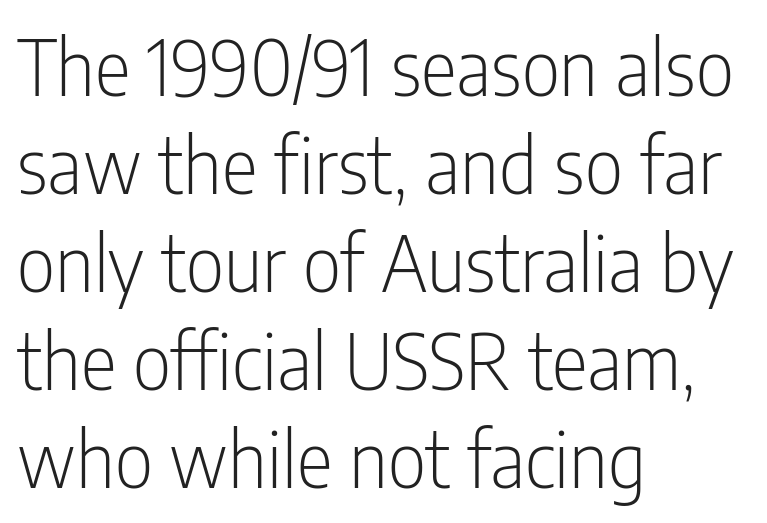
The image shows 76 px light, condensed sans-serif type, upright; set left-aligned, normal line spacing (1.29x), normal letter spacing, not underlined; low stroke contrast and a medium x-height.
